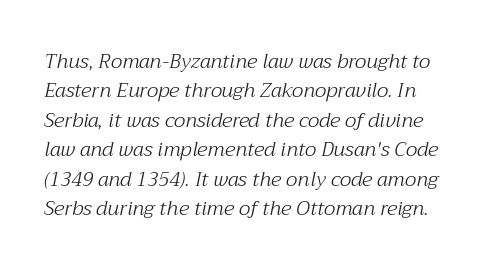
The image shows 20 px text type, italic (leaning right); set normal line spacing (1.47x), normal letter spacing, not underlined.
